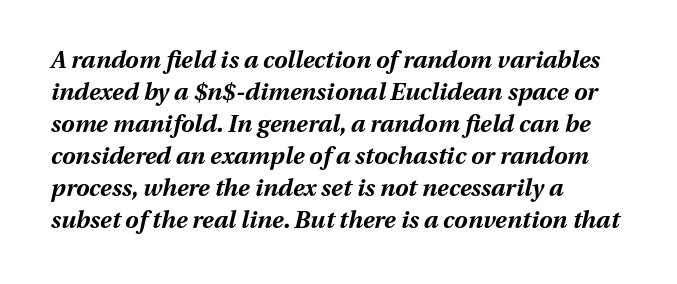
{"italic": "yes", "lean": "right", "slant_degrees": 13, "bold": "yes", "underline": "no", "align": "left", "line_spacing": "normal", "line_spacing_ratio": 1.33, "letter_spacing": "normal", "letter_spacing_em": 0.0, "glyph_px": 24}
